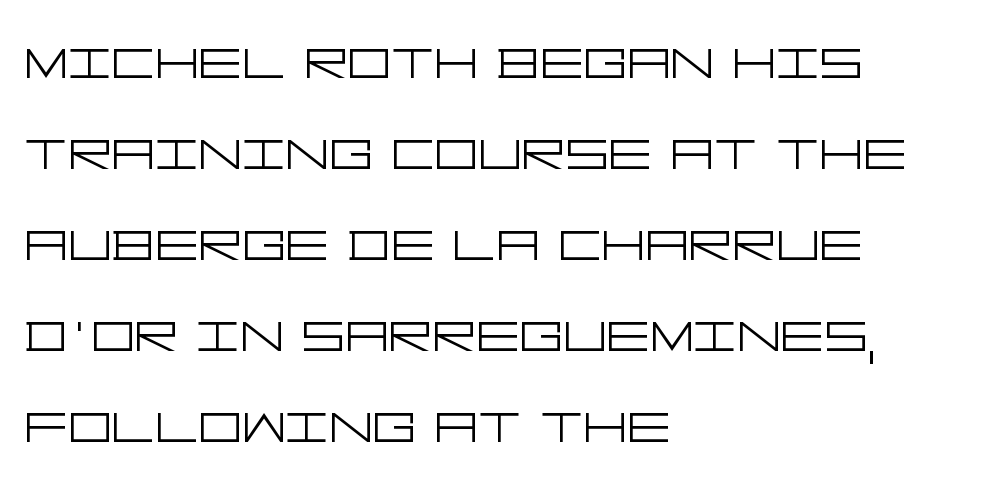
The image shows 68 px light, wide sans-serif type, upright; set left-aligned, normal line spacing (1.34x), normal letter spacing, not underlined; low stroke contrast and a large x-height.
